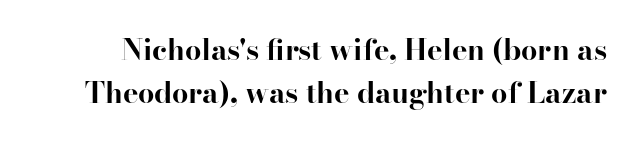
The string is rendered with underlining switched off. The letters advance in unequal steps, a hallmark of proportional type. The line texture is even and compact thanks to regular tracking. A dark, heavy texture on the line: the type is bold.
